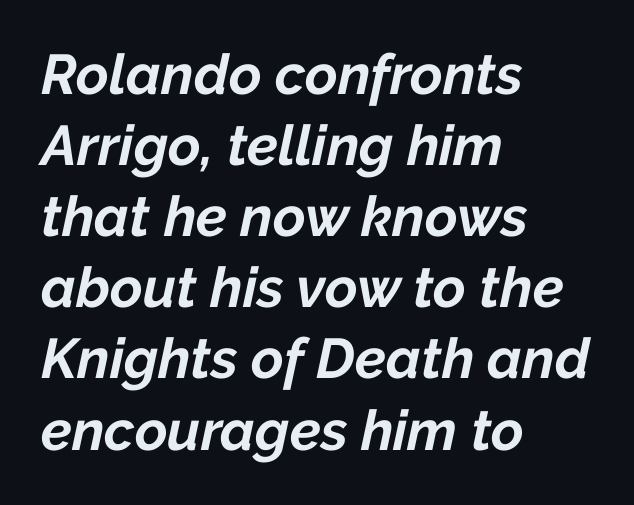
The image shows 56 px bold type, italic (leaning right); set left-aligned, normal line spacing (1.27x), normal letter spacing, not underlined; low stroke contrast and a medium x-height.
